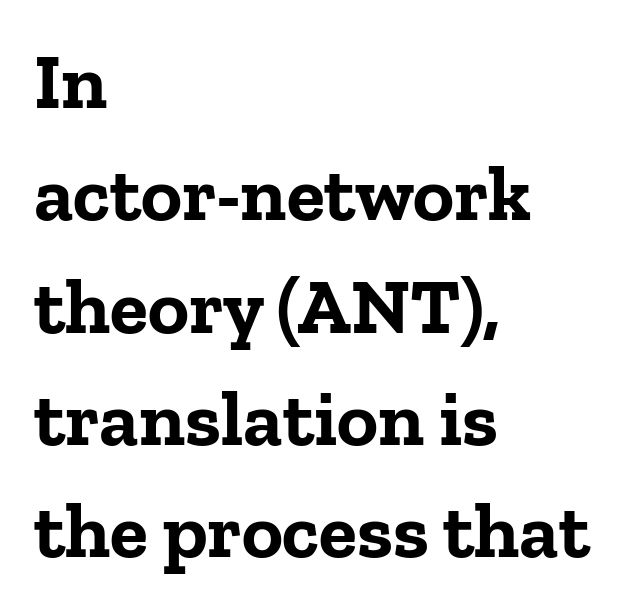
{"serif": "yes", "italic": "no", "bold": "yes", "weight": "bold", "width": "normal", "stroke_contrast": "low", "x_height": "medium", "monospaced": "no", "underline": "no", "align": "left", "line_spacing": "normal", "line_spacing_ratio": 1.44, "letter_spacing": "normal", "letter_spacing_em": 0.0, "glyph_px": 78}
